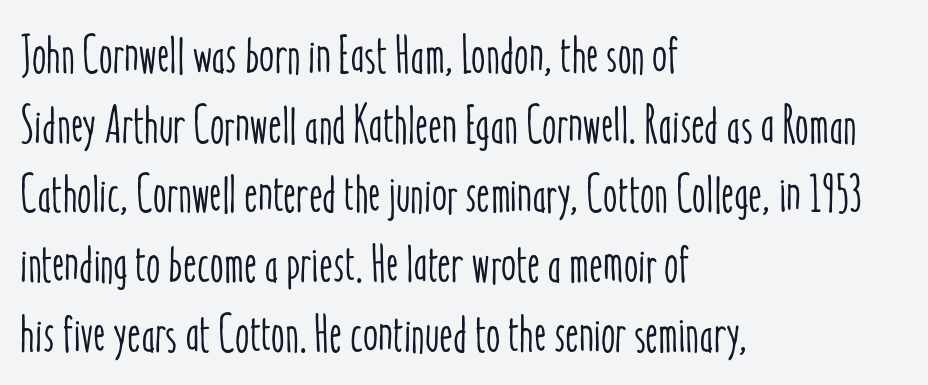
Rows of type keep a routine distance in the vertical direction. The paragraph has a hard left edge and a soft right edge. A roman cut, with each character standing at attention. The rendering keeps characters at their native spacing. Note the varied advance widths — an 'i' is clearly narrower than an 'm'. Only glyphs here, with clear space below each row.
